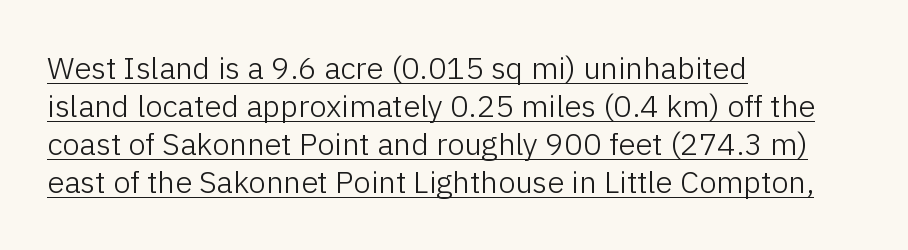
Q: Is the text bold? A: No.
Q: Is the text italic (slanted)? A: No, it is upright.
Q: Is the typeface a serif or a sans-serif typeface? A: Sans-serif.
Q: Is the text underlined? A: Yes.
Q: How is the paragraph aligned? A: Left-aligned.
Q: Is the spacing between letters normal or unusually wide? A: Normal.
Q: Width (condensed, normal, or wide)? A: Normal.
Q: Stroke contrast? A: Low.
Q: x-height? A: Medium.
Q: Monospaced? A: No.
